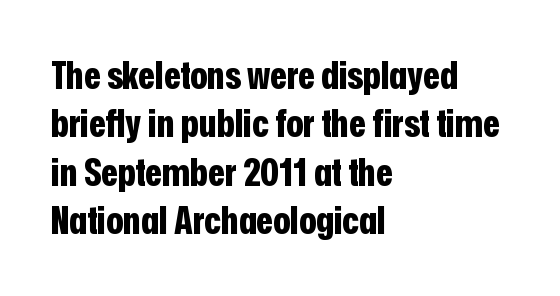
Do the characters align in a grid? No, the font is proportional. The gap between lines stays unmarked. Every character sits straight up, as roman type does. Characters follow at the spacing the type designer built in. Heavy-handed strokes throughout: this text is bold.
